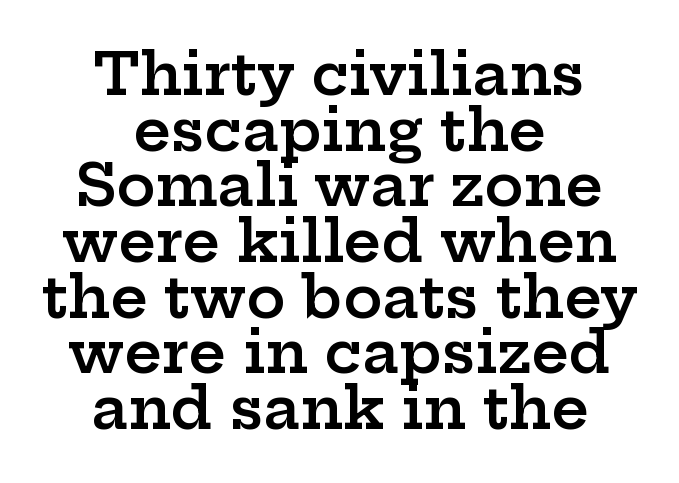
Do the letters lean? They stand straight. Rule under the text: the space is simply empty. Characters follow at the spacing the type designer built in. Varying glyph widths throughout — classic text-font behaviour. The line-height multiplier appears low, near solid setting.
